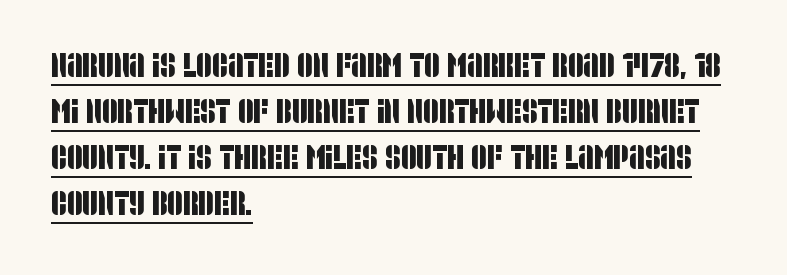
The image shows 34 px condensed sans-serif type; set left-aligned, normal line spacing (1.35x), normal letter spacing, underlined; low stroke contrast and a large x-height.
